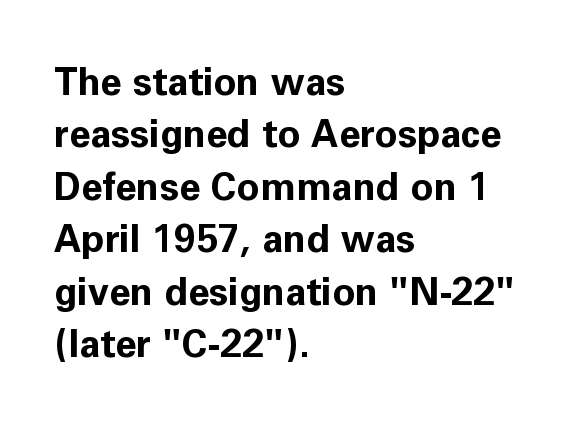
The image shows 38 px bold sans-serif type, upright; set left-aligned, normal line spacing (1.38x), normal letter spacing, not underlined; low stroke contrast and a medium x-height.
